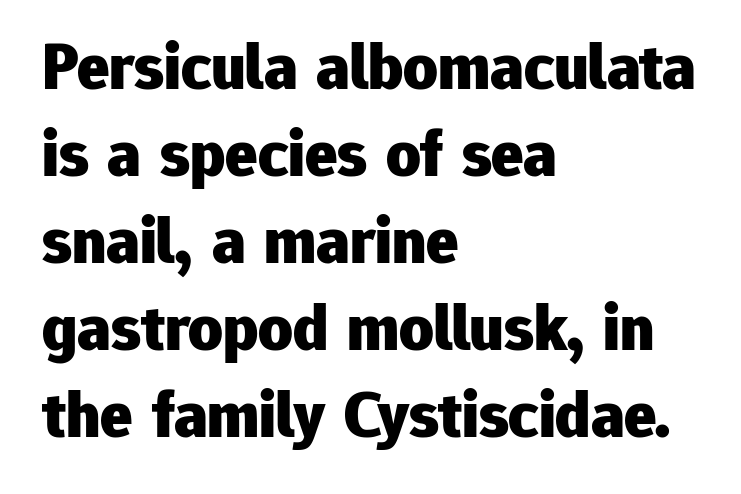
Q: Is the text bold? A: Yes.
Q: Is the text italic (slanted)? A: No, it is upright.
Q: Is the typeface a serif or a sans-serif typeface? A: Sans-serif.
Q: Is the text underlined? A: No.
Q: How is the paragraph aligned? A: Left-aligned.
Q: Is the spacing between letters normal or unusually wide? A: Normal.
Q: Is the spacing between lines tight, normal or loose? A: Normal.
Q: Width (condensed, normal, or wide)? A: Normal.
Q: Stroke contrast? A: Low.
Q: x-height? A: Medium.
Q: Monospaced? A: No.
